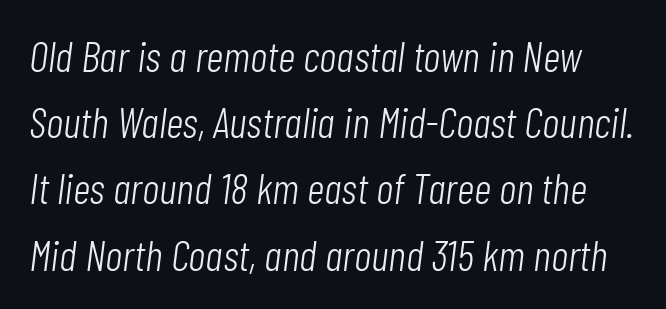
The image shows 43 px light, condensed type, italic (leaning right); set normal line spacing (1.54x), normal letter spacing, not underlined; low stroke contrast and a medium x-height.
